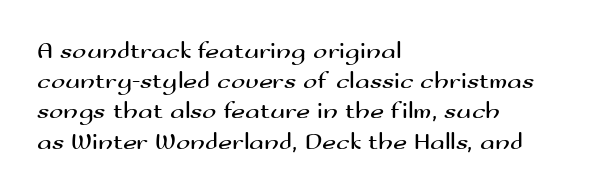
The weight would be labelled regular, book, light, or lighter still. Every stem runs plumb, perpendicular to the baseline. Descender tails drop into unmarked territory. One glance says typical: line gaps are just what's usual.
